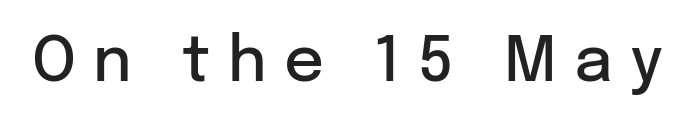
The image shows 62 px semibold sans-serif type, upright; set unusually wide letter spacing (+0.28 em), not underlined; low stroke contrast and a medium x-height.
